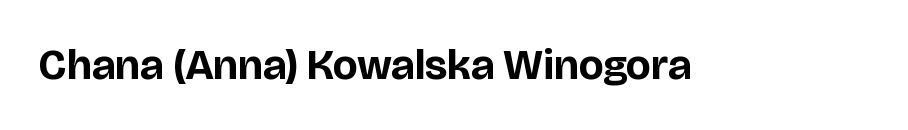
{"serif": "no", "italic": "no", "bold": "yes", "weight": "bold", "width": "normal", "stroke_contrast": "low", "x_height": "large", "monospaced": "no", "underline": "no", "letter_spacing": "normal", "letter_spacing_em": 0.0, "glyph_px": 43}
